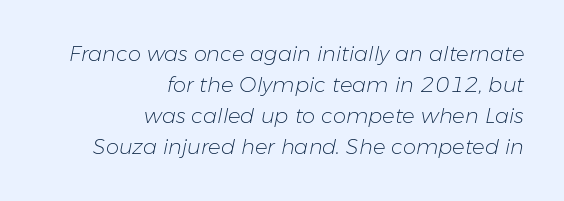
{"italic": "yes", "lean": "right", "slant_degrees": 11, "bold": "no", "underline": "no", "align": "right", "line_spacing": "normal", "line_spacing_ratio": 1.48, "letter_spacing": "normal", "letter_spacing_em": 0.0, "glyph_px": 21}
